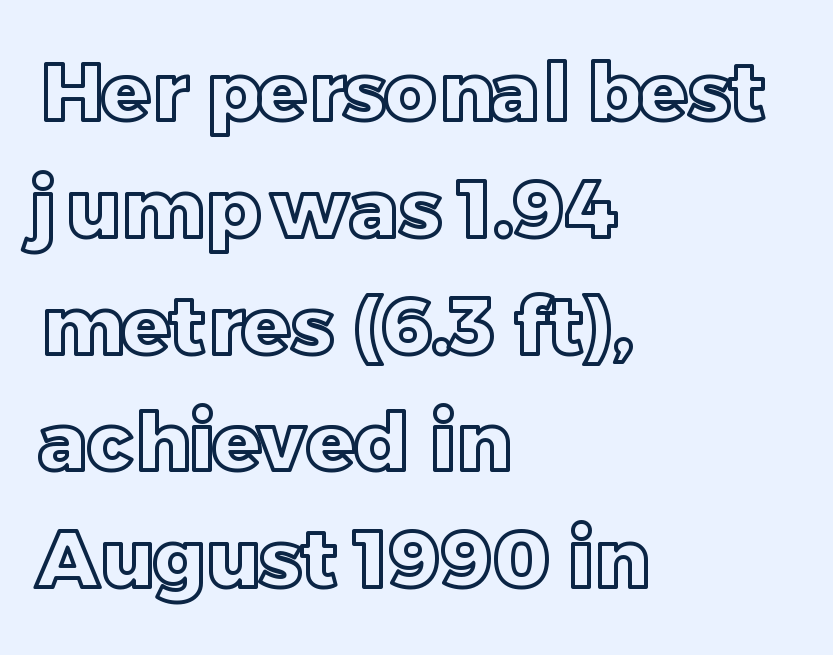
The image shows 80 px text type, upright; set left-aligned, normal line spacing (1.46x), normal letter spacing, not underlined; a large x-height.
